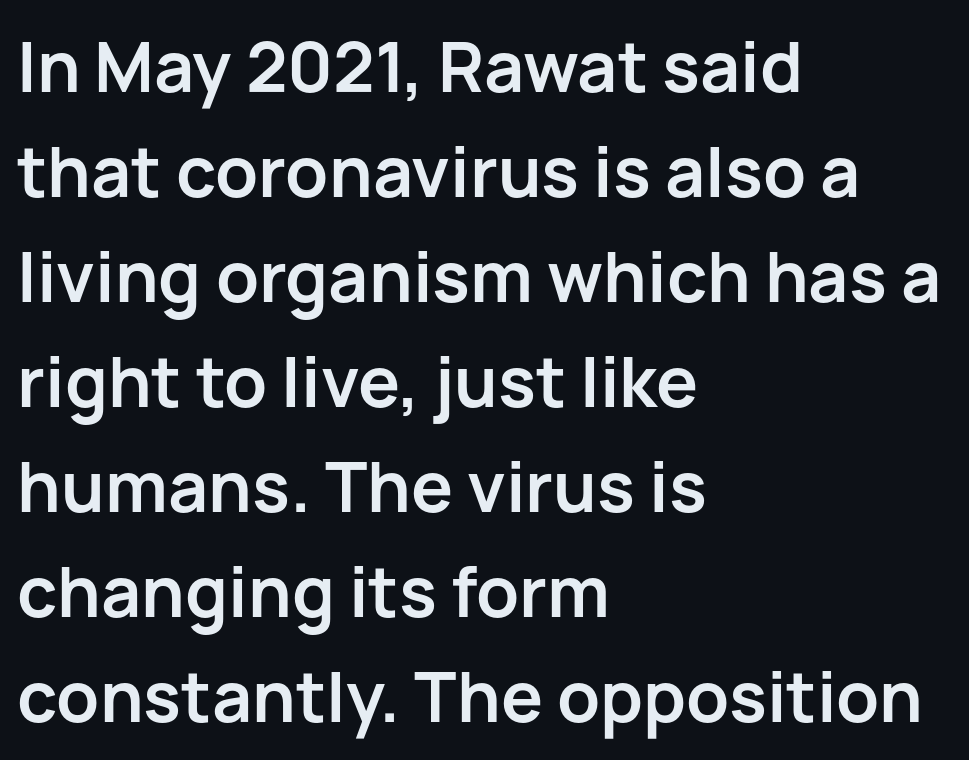
Q: Is the text bold? A: Yes.
Q: Is the text italic (slanted)? A: No, it is upright.
Q: Is the typeface a serif or a sans-serif typeface? A: Sans-serif.
Q: Is the text underlined? A: No.
Q: How is the paragraph aligned? A: Left-aligned.
Q: Is the spacing between letters normal or unusually wide? A: Normal.
Q: Is the spacing between lines tight, normal or loose? A: Normal.
Q: Width (condensed, normal, or wide)? A: Normal.
Q: Stroke contrast? A: Low.
Q: x-height? A: Medium.
Q: Monospaced? A: No.
